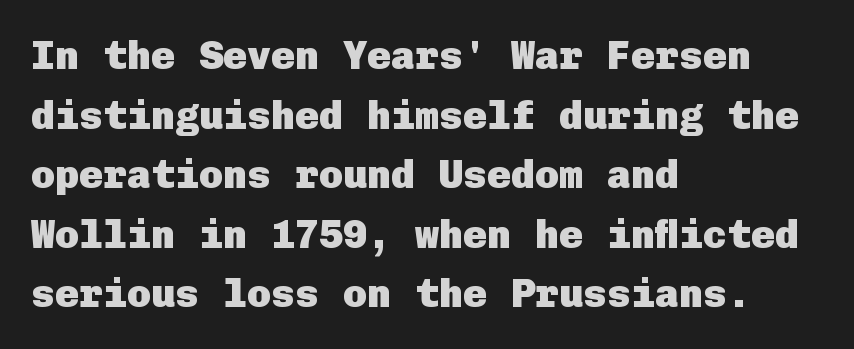
Q: Is the text bold? A: Yes.
Q: Is the text italic (slanted)? A: No, it is upright.
Q: Is the typeface a serif or a sans-serif typeface? A: Sans-serif.
Q: Is the text underlined? A: No.
Q: How is the paragraph aligned? A: Left-aligned.
Q: Is the spacing between letters normal or unusually wide? A: Normal.
Q: Is the spacing between lines tight, normal or loose? A: Normal.
Q: Width (condensed, normal, or wide)? A: Normal.
Q: Stroke contrast? A: Low.
Q: x-height? A: Medium.
